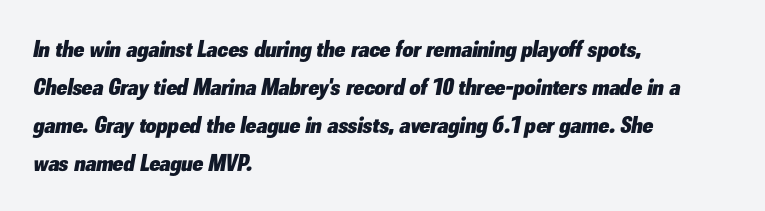
Does the weight exceed regular? Yes, all the way to bold. A typesetter would call this leading conventional body-copy spacing. This sample is left-justified, so line endings fall wherever the words run out. The line texture is even and compact thanks to regular tracking.
